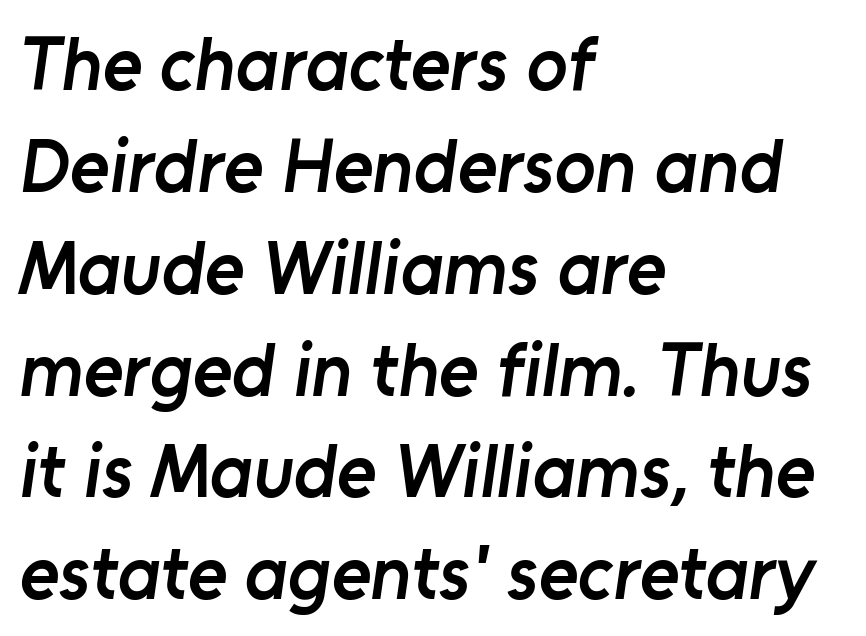
Check under the words: just untouched page. Successive baselines arrive at the customary interval. Typographic density is moderately raised because the face is semibold. Classification — sans serif. Standard letterfit; no display-style spreading of the glyphs.
